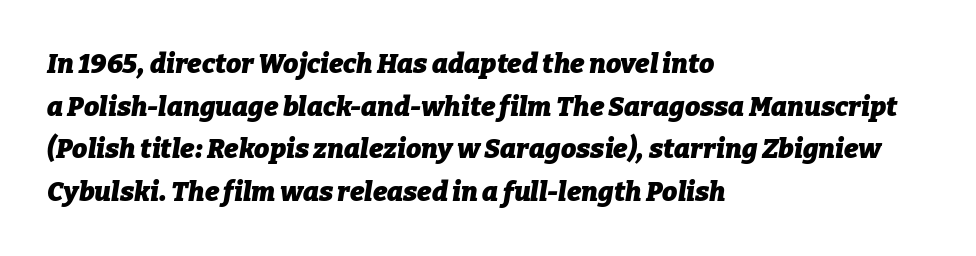
In terms of posture, this sample is oblique. Typesetter's note: full bold, strokes at maximum text heaviness. The leading is moderate, giving the passage an even texture. Each word holds together tightly as a unit, with standard inter-letter gaps. Type without underlining.
